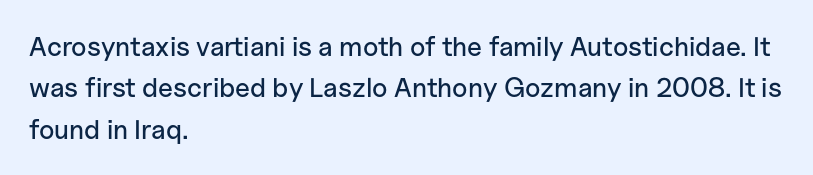
The image shows 27 px text type, upright; set left-aligned, normal line spacing (1.53x), normal letter spacing, not underlined.
